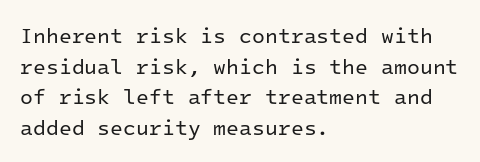
The strip under each line holds only bare page. The lines in this sample share a left origin and differ only in where they stop. The block of text has a typical density, with ordinary space between rows. A typesetter would call this zero additional tracking. Each stroke keeps to a modest, everyday thickness or less. Style check: upright.
